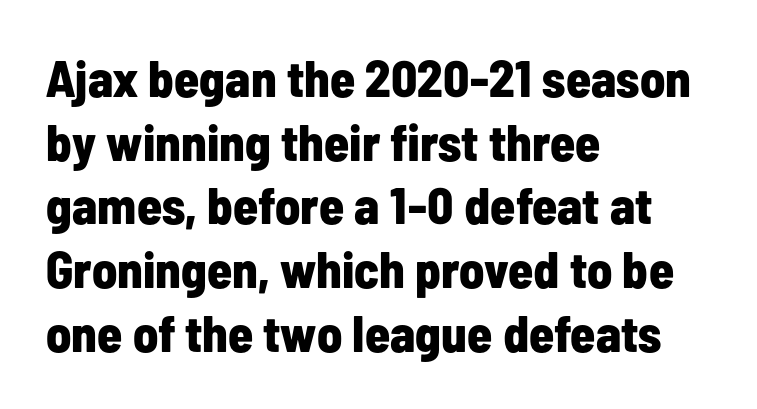
{"serif": "no", "italic": "no", "bold": "yes", "weight": "bold", "width": "condensed", "stroke_contrast": "low", "x_height": "medium", "monospaced": "no", "underline": "no", "align": "left", "line_spacing": "normal", "line_spacing_ratio": 1.25, "letter_spacing": "normal", "letter_spacing_em": 0.0, "glyph_px": 51}
